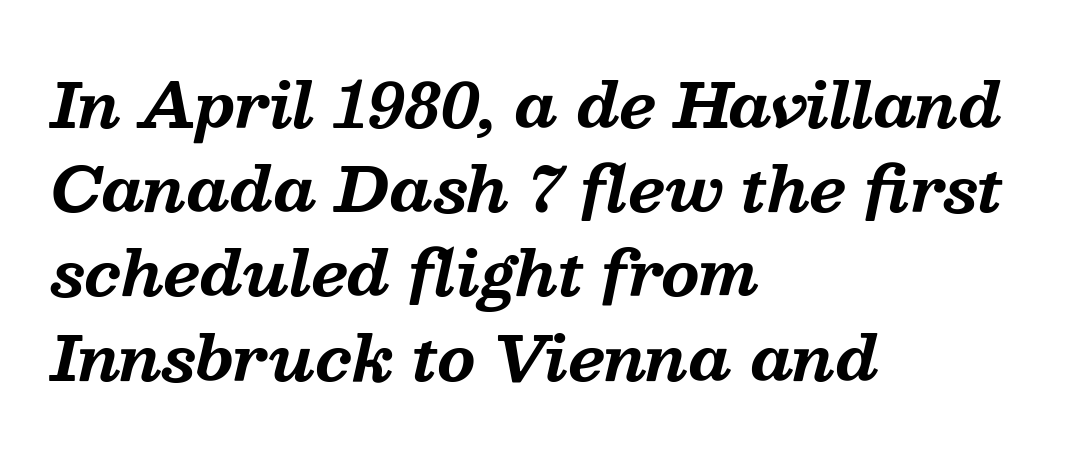
Q: Is the text bold? A: Yes.
Q: Is the text italic (slanted)? A: Yes, it leans right by about 13 degrees.
Q: Is the typeface a serif or a sans-serif typeface? A: Serif.
Q: Is the text underlined? A: No.
Q: How is the paragraph aligned? A: Left-aligned.
Q: Is the spacing between letters normal or unusually wide? A: Normal.
Q: Is the spacing between lines tight, normal or loose? A: Normal.
Q: Width (condensed, normal, or wide)? A: Normal.
Q: Stroke contrast? A: Medium.
Q: x-height? A: Medium.
Q: Monospaced? A: No.
